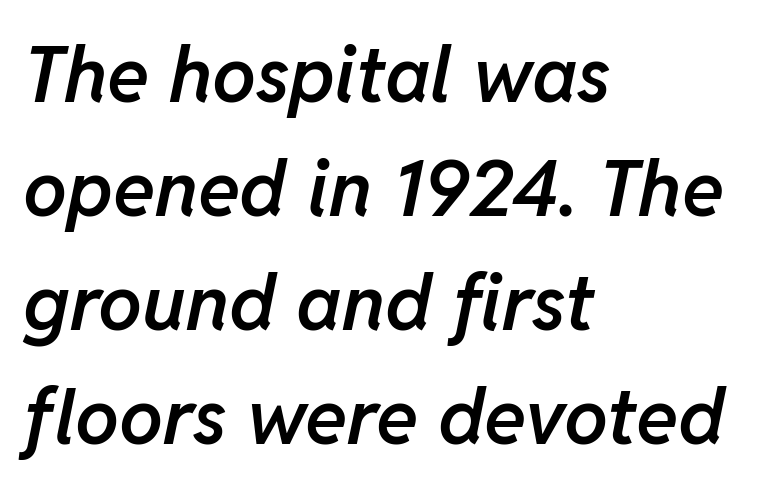
{"italic": "yes", "lean": "right", "slant_degrees": 11, "bold": "semi", "weight": "semibold", "width": "normal", "stroke_contrast": "low", "x_height": "medium", "monospaced": "no", "underline": "no", "align": "left", "line_spacing": "normal", "line_spacing_ratio": 1.46, "letter_spacing": "normal", "letter_spacing_em": 0.0, "glyph_px": 78}
